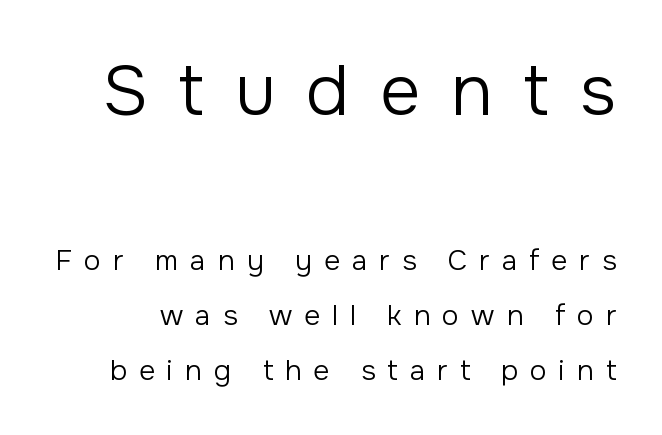
Compare the two chunks: the upper has the greater cap height. Here the glyphs are tracked loosely, breaking word shapes into spaced letters. The rendering uses natural spacing where letterforms have individual widths. Every stem runs plumb, perpendicular to the baseline. What's the leading like? Stretched, with rows far apart. Any mark beneath the type? The region is blank.
